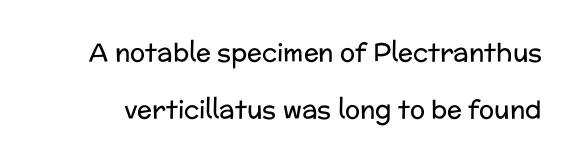
Q: Is the text bold? A: No.
Q: Is the text italic (slanted)? A: No, it is upright.
Q: Is the text underlined? A: No.
Q: Is the spacing between letters normal or unusually wide? A: Normal.
Q: Is the spacing between lines tight, normal or loose? A: Loose.
